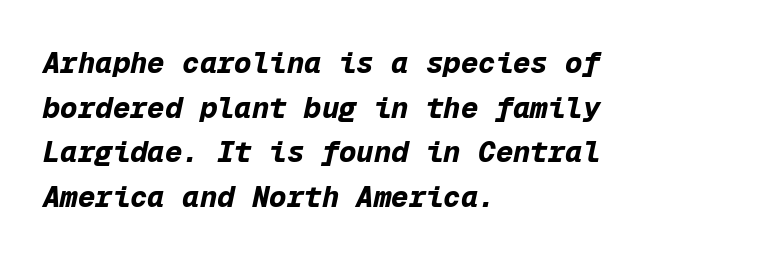
{"italic": "yes", "lean": "right", "slant_degrees": 12, "bold": "yes", "weight": "bold", "width": "normal", "stroke_contrast": "low", "x_height": "medium", "monospaced": "yes", "underline": "no", "align": "left", "line_spacing": "normal", "line_spacing_ratio": 1.54, "letter_spacing": "normal", "letter_spacing_em": 0.0, "glyph_px": 29}
